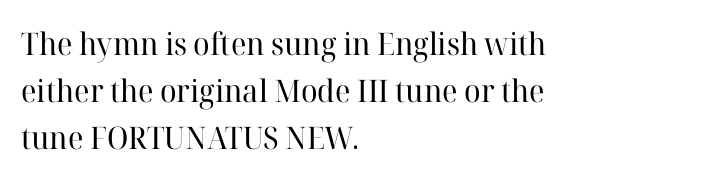
{"serif": "yes", "italic": "no", "bold": "no", "weight": "regular", "width": "normal", "stroke_contrast": "high", "x_height": "medium", "monospaced": "no", "underline": "no", "align": "left", "line_spacing": "normal", "line_spacing_ratio": 1.51, "letter_spacing": "normal", "letter_spacing_em": 0.0, "glyph_px": 31}
